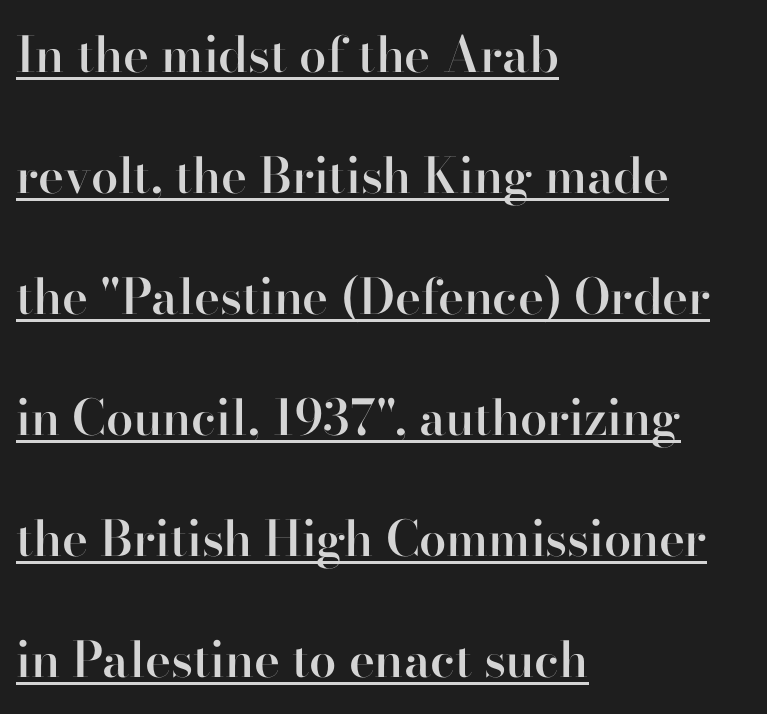
{"serif": "yes", "italic": "no", "bold": "semi", "weight": "semibold", "width": "normal", "stroke_contrast": "high", "x_height": "small", "monospaced": "no", "underline": "yes", "align": "left", "line_spacing": "loose", "line_spacing_ratio": 2.47, "letter_spacing": "normal", "letter_spacing_em": 0.0, "glyph_px": 49}
